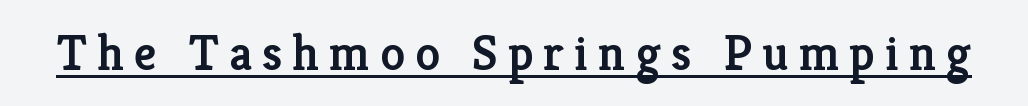
The image shows 50 px semibold serif type, upright; set unusually wide letter spacing (+0.2 em), underlined; low stroke contrast and a medium x-height.
